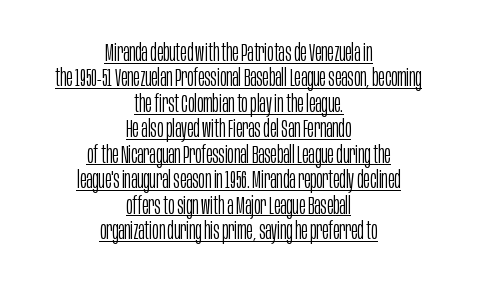
Do the letters lean? They stand straight. Somebody hit Ctrl+U on this one — the words are underlined. You could barely slide anything between these rows. The typesetter chose a symmetrical, centered arrangement here. The letterforms sit shoulder to shoulder at normal distance.
